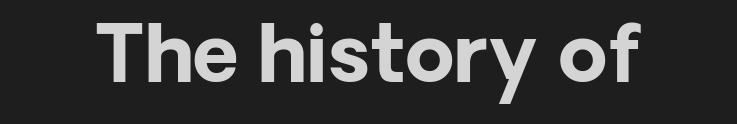
The image shows 79 px bold sans-serif type, upright; set normal letter spacing, not underlined; low stroke contrast and a medium x-height.
